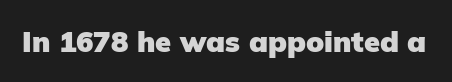
The image shows 29 px heavy sans-serif type, upright; set normal letter spacing, not underlined; low stroke contrast and a medium x-height.
